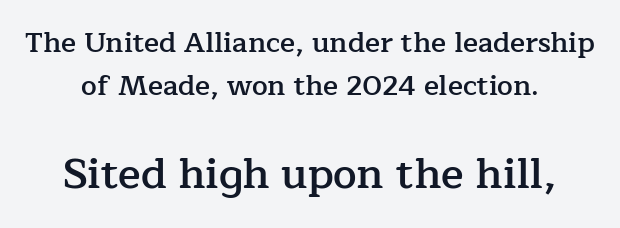
Q: Is the text bold? A: Semi-bold.
Q: Is the text italic (slanted)? A: No, it is upright.
Q: Is the typeface a serif or a sans-serif typeface? A: Serif.
Q: Is the text underlined? A: No.
Q: How is the paragraph aligned? A: Centered.
Q: Is the spacing between letters normal or unusually wide? A: Normal.
Q: Is the spacing between lines tight, normal or loose? A: Normal.
Q: Which block of text is set in a larger size, the first (top) or the second (bottom)? A: The second (bottom) one.
Q: Width (condensed, normal, or wide)? A: Normal.
Q: Stroke contrast? A: Low.
Q: x-height? A: Medium.
Q: Monospaced? A: No.
